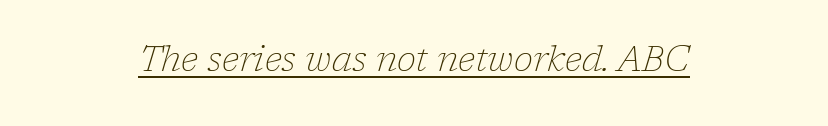
Stems and bowls with no extra thickness — not bold. A typesetter would call this zero additional tracking. The rendering shows small feet on the letterforms — a serif design. Each letter keeps its own natural width here, so spacing adapts to shape.
